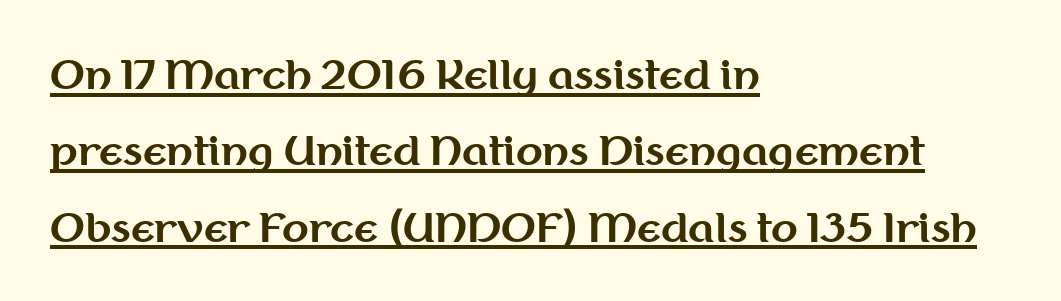
The image shows 39 px bold sans-serif type, upright; set left-aligned, loose line spacing (1.96x), normal letter spacing, underlined; medium stroke contrast and a medium x-height.
